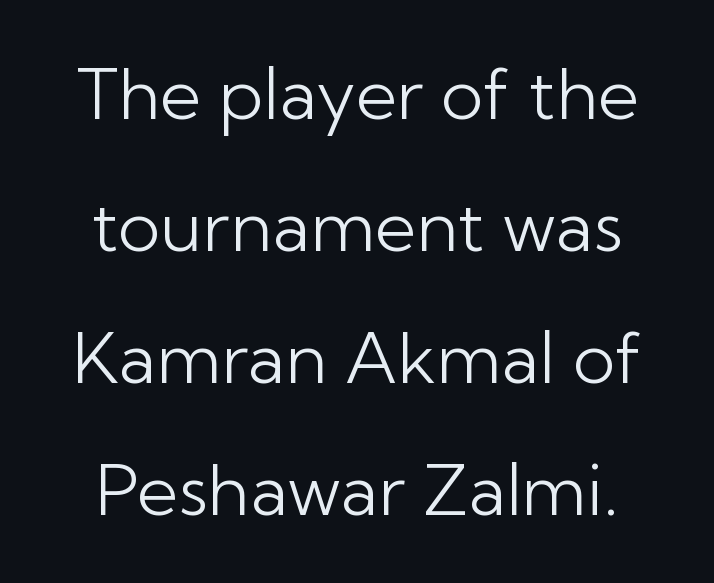
Check under the words: just untouched page. Posture: upright roman. Note the varied advance widths — an 'i' is clearly narrower than an 'm'. The face used here is a sans, in the tradition of grotesques and geometrics. Look at the tracking — it's just the regular setting, nothing added.
